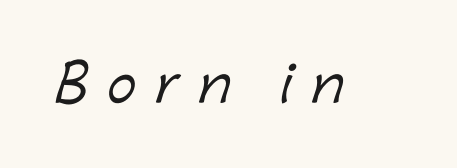
Q: Is the typeface a serif or a sans-serif typeface? A: Sans-serif.
Q: Is the text underlined? A: No.
Q: Is the spacing between letters normal or unusually wide? A: Unusually wide.
Q: Width (condensed, normal, or wide)? A: Normal.
Q: Stroke contrast? A: Low.
Q: x-height? A: Medium.
Q: Monospaced? A: No.
